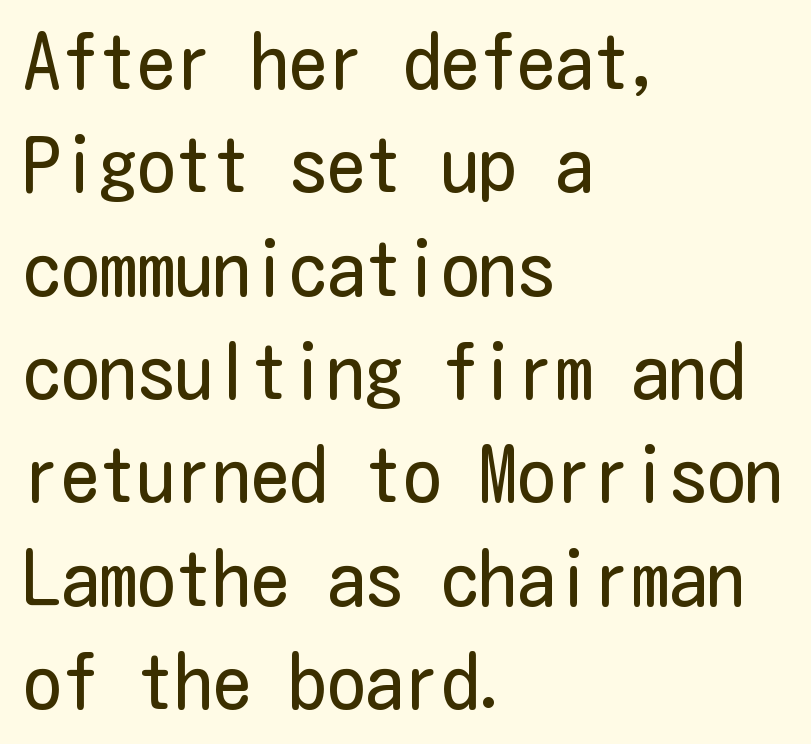
The image shows 76 px regular-weight, condensed sans-serif type, upright; set left-aligned, normal line spacing (1.36x), normal letter spacing, not underlined; low stroke contrast and a medium x-height.
